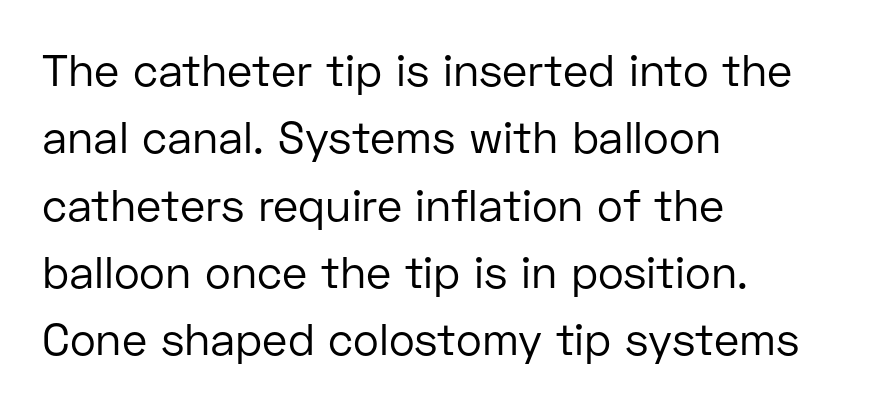
{"serif": "no", "italic": "no", "bold": "no", "weight": "regular", "width": "normal", "stroke_contrast": "low", "x_height": "medium", "monospaced": "no", "underline": "no", "align": "left", "line_spacing": "normal", "line_spacing_ratio": 1.53, "letter_spacing": "normal", "letter_spacing_em": 0.0, "glyph_px": 44}
